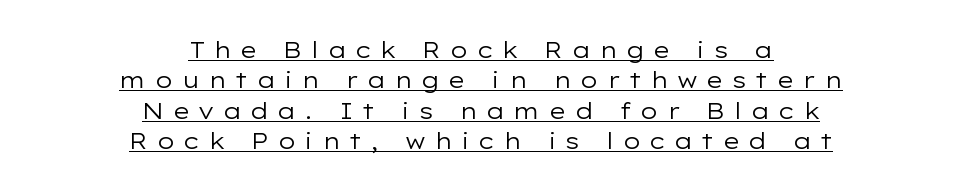
In CSS terms this would be text-align: center. The letters stand straight up with perfectly vertical stems. The lettering is marked with a stroke running underneath it. In terms of letterspacing, this is a distinctly airy, spread setting.
